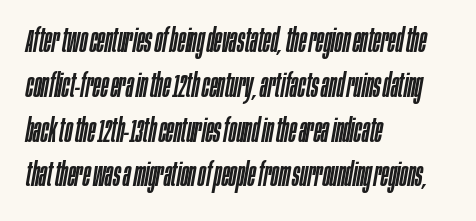
The image shows 32 px condensed type, italic (leaning right); set left-aligned, normal line spacing (1.4x), normal letter spacing, not underlined; low stroke contrast and a large x-height.
